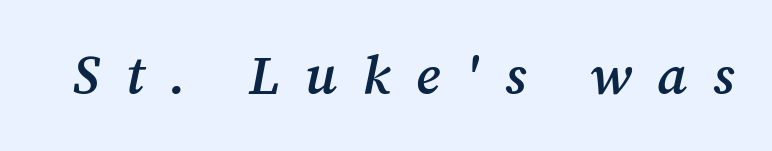
The passage shown is not underscored anywhere. The face used here has a pronounced slope to its letters. The typesetting leans somewhat heavy: a semibold. The rendering uses natural spacing where letterforms have individual widths.
